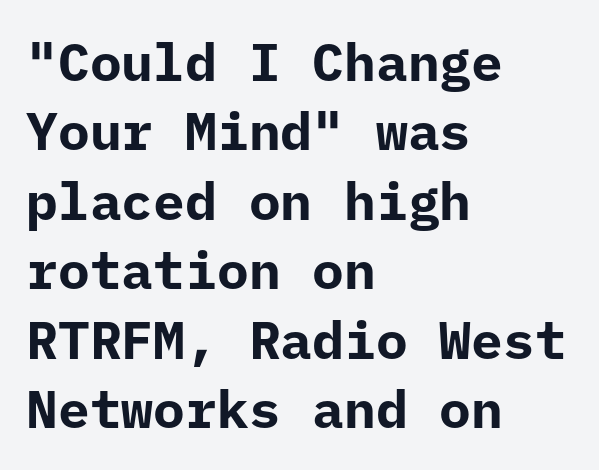
{"serif": "no", "italic": "no", "bold": "yes", "weight": "bold", "width": "normal", "stroke_contrast": "low", "x_height": "medium", "monospaced": "yes", "underline": "no", "align": "left", "line_spacing": "normal", "line_spacing_ratio": 1.31, "letter_spacing": "normal", "letter_spacing_em": 0.0, "glyph_px": 53}
